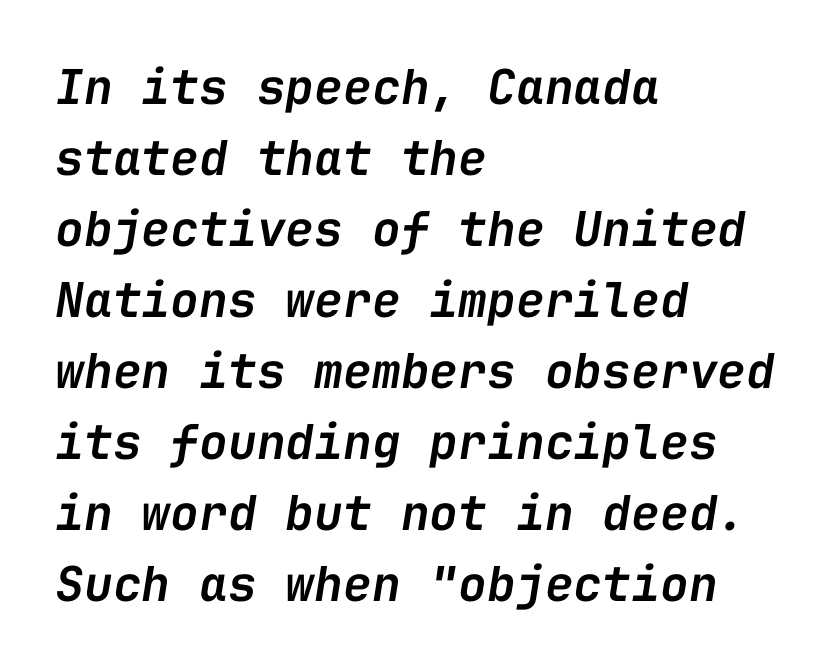
The image shows 48 px semibold type, italic (leaning right), monospaced; set left-aligned, normal line spacing (1.48x), normal letter spacing, not underlined; low stroke contrast and a medium x-height.
